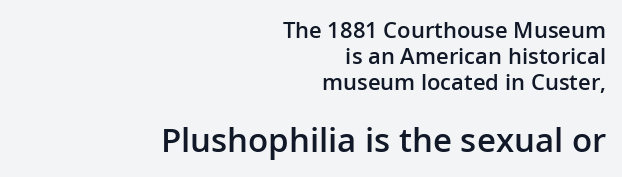
The image shows 33 px semibold sans-serif type, upright; set right-aligned, line spacing 1.18x, normal letter spacing, not underlined; the second (bottom) block is 1.5x larger; low stroke contrast and a medium x-height.
